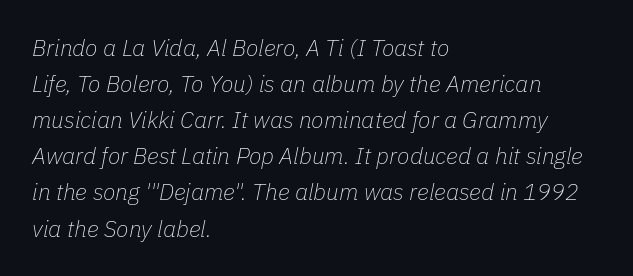
The image shows 23 px text type, italic (leaning right); set left-aligned, normal line spacing (1.57x), normal letter spacing, not underlined.
